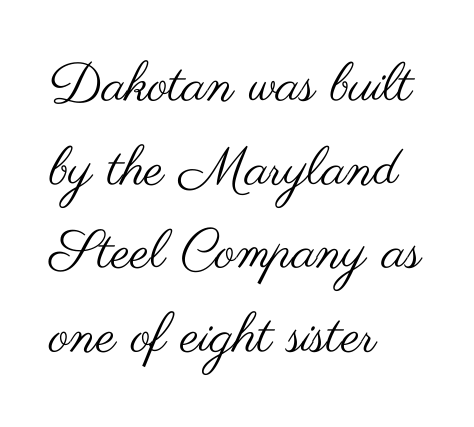
The image shows 54 px regular-weight, wide sans-serif type; set left-aligned, normal line spacing (1.55x), normal letter spacing, not underlined; medium stroke contrast and a small x-height.
